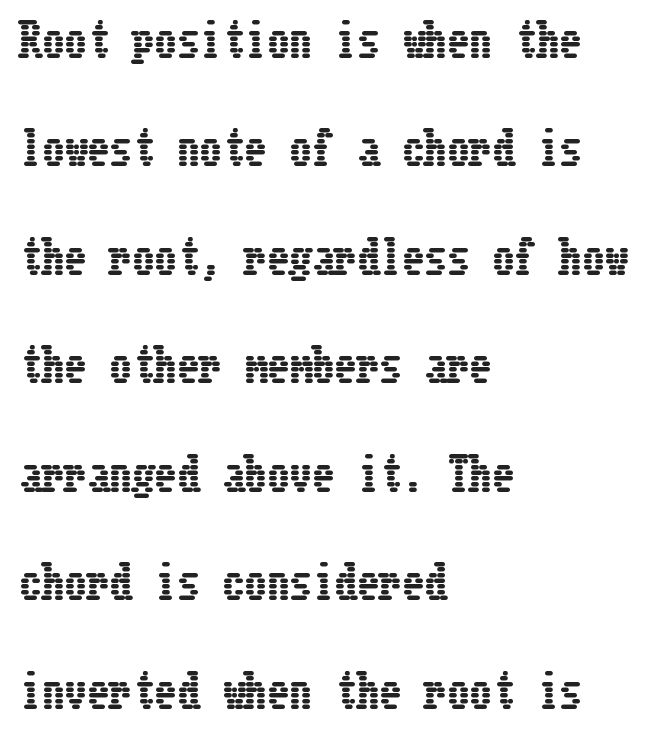
The rendering uses a large line-height, opening up the rows. Compared with a centered layout, this one pins lines to the left instead. The space beneath each line is pristine and unruled. Is there any slant? The stems are plumb. The letters sit at their default tracking, neither squeezed nor spread.
